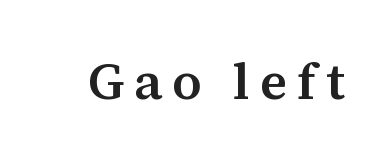
Regarding serifs, this sample has them. The typography opts for an upright posture over an oblique one. Just letters on the line, the space beneath them empty. Spacing verdict: proportional, widths tailored to each character.
